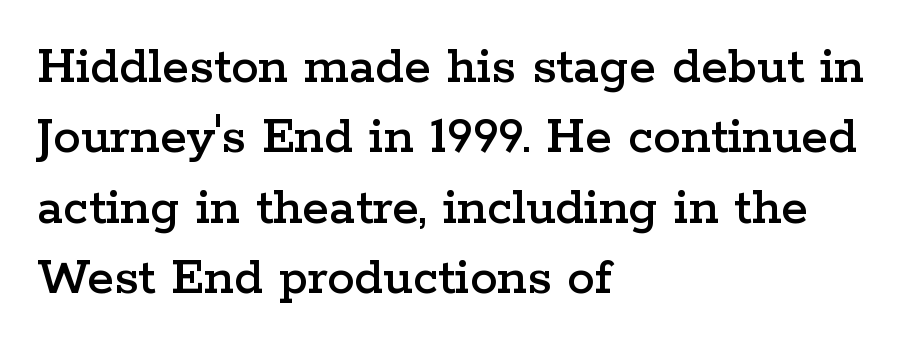
{"serif": "yes", "italic": "no", "width": "wide", "stroke_contrast": "low", "x_height": "medium", "monospaced": "no", "underline": "no", "align": "left", "line_spacing": "normal", "line_spacing_ratio": 1.28, "letter_spacing": "normal", "letter_spacing_em": 0.0, "glyph_px": 55}
